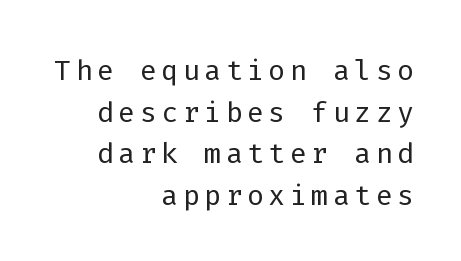
Q: Is the text bold? A: No.
Q: Is the text italic (slanted)? A: No, it is upright.
Q: Is the typeface a serif or a sans-serif typeface? A: Sans-serif.
Q: Is the text underlined? A: No.
Q: How is the paragraph aligned? A: Right-aligned.
Q: Is the spacing between lines tight, normal or loose? A: Tight.
Q: Width (condensed, normal, or wide)? A: Normal.
Q: Stroke contrast? A: Low.
Q: x-height? A: Medium.
Q: Monospaced? A: Yes.
